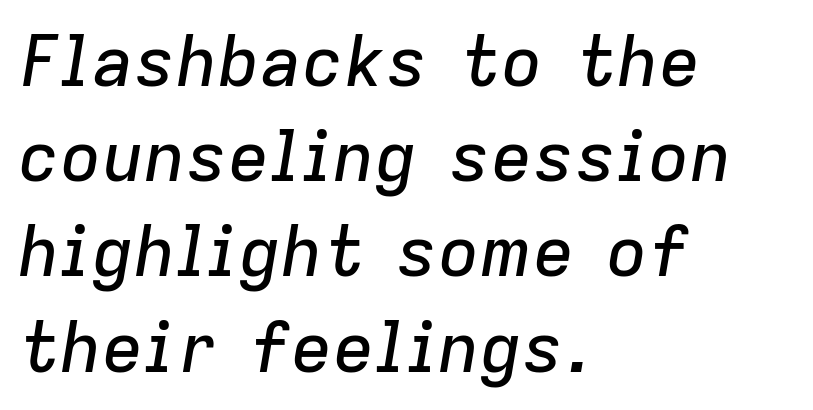
The image shows 70 px text type, italic (leaning right); set left-aligned, normal line spacing (1.36x), normal letter spacing, not underlined; low stroke contrast and a medium x-height.
